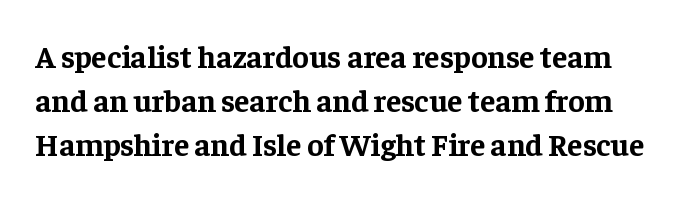
Thick stems and heavy bowls — unmistakably bold. Look at the bottom of the vertical strokes: they flare into serifs here. Look at the tracking — it's just the regular setting, nothing added. A clean baseline with only descenders dipping below it.
